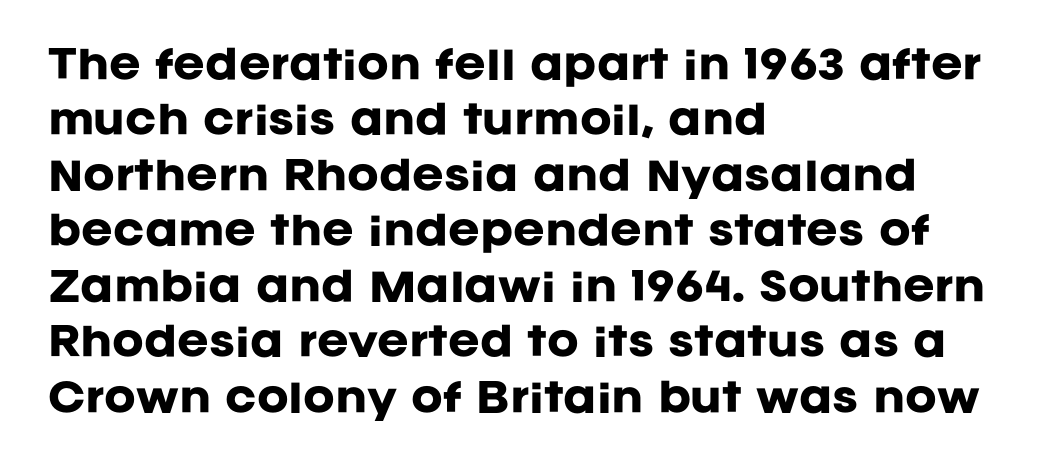
Q: Is the text bold? A: Yes.
Q: Is the text italic (slanted)? A: No, it is upright.
Q: Is the typeface a serif or a sans-serif typeface? A: Sans-serif.
Q: Is the text underlined? A: No.
Q: How is the paragraph aligned? A: Left-aligned.
Q: Is the spacing between letters normal or unusually wide? A: Normal.
Q: Is the spacing between lines tight, normal or loose? A: Normal.
Q: Width (condensed, normal, or wide)? A: Normal.
Q: Stroke contrast? A: Low.
Q: x-height? A: Large.
Q: Monospaced? A: No.
